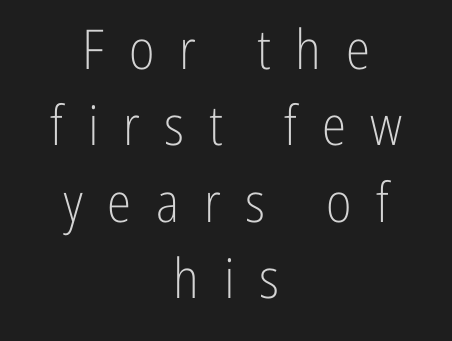
The passage shown is not bold in any degree. Quick note: underline off. Unlike a traditional serif, this face leaves its strokes unadorned. This sample has the flowing, uneven cadence of proportional lettering. Loose tracking; the words dissolve into strings of separated letters. The passage shown stacks its lines at a standard gap.
